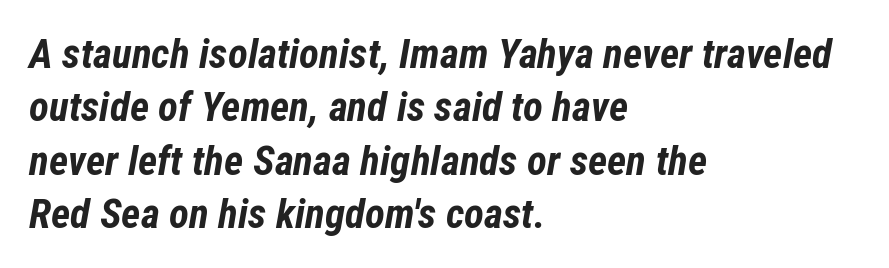
Reading down the block, your eye returns to a fixed left position each line. Character widths vary here, with narrow letters taking less room than wide ones. Letter spacing: default. How would I describe the line gaps? Plain and ordinary.
